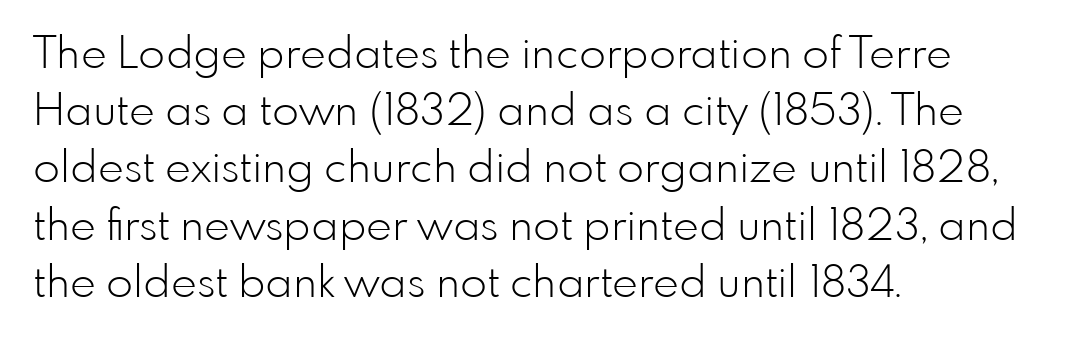
The image shows 44 px light sans-serif type, upright; set left-aligned, normal line spacing (1.3x), normal letter spacing, not underlined; low stroke contrast and a small x-height.
